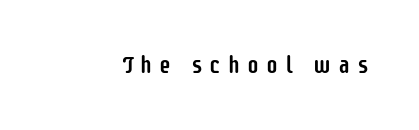
The type sits square on the baseline with zero lean. Tracking value appears strongly positive — letters spread wide. Anything drawn beneath the words? Only blank space.
